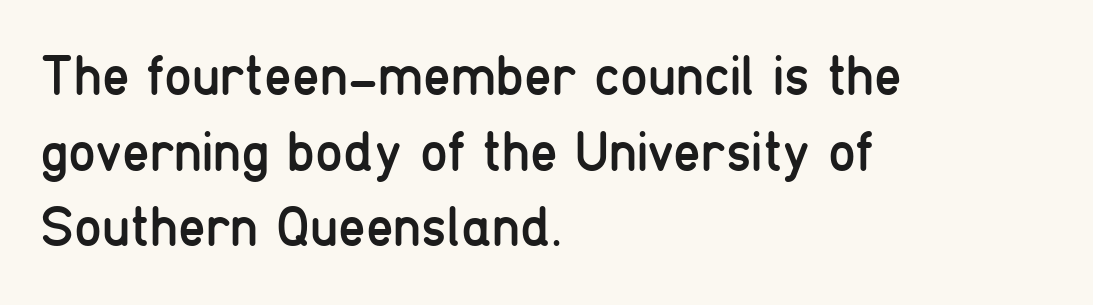
Q: Is the text bold? A: No.
Q: Is the text italic (slanted)? A: No, it is upright.
Q: Is the typeface a serif or a sans-serif typeface? A: Sans-serif.
Q: Is the text underlined? A: No.
Q: How is the paragraph aligned? A: Left-aligned.
Q: Is the spacing between letters normal or unusually wide? A: Normal.
Q: Is the spacing between lines tight, normal or loose? A: Normal.
Q: Width (condensed, normal, or wide)? A: Condensed.
Q: Stroke contrast? A: Low.
Q: x-height? A: Medium.
Q: Monospaced? A: No.
